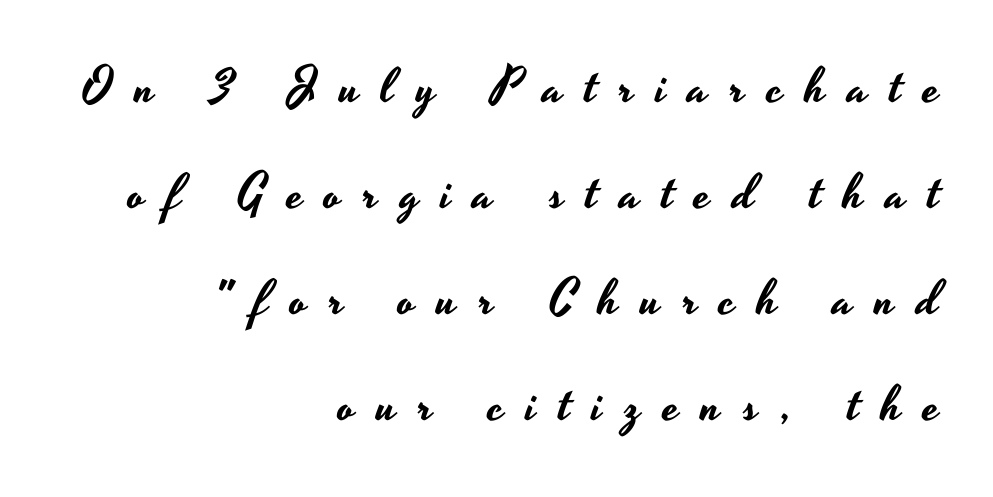
{"serif": "no", "width": "wide", "stroke_contrast": "low", "x_height": "small", "monospaced": "no", "underline": "no", "align": "right", "line_spacing": "loose", "line_spacing_ratio": 2.16, "letter_spacing": "wide", "letter_spacing_em": 0.45, "glyph_px": 49}
